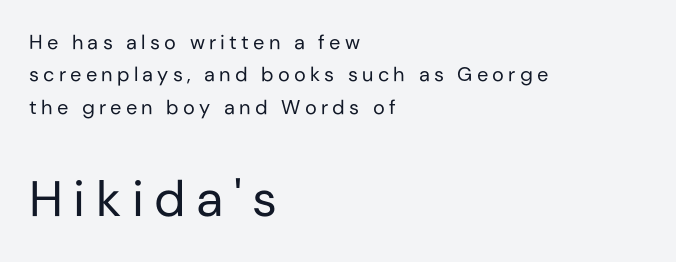
Q: Is the text bold? A: No.
Q: Is the text italic (slanted)? A: No, it is upright.
Q: Is the typeface a serif or a sans-serif typeface? A: Sans-serif.
Q: Is the text underlined? A: No.
Q: How is the paragraph aligned? A: Left-aligned.
Q: Is the spacing between letters normal or unusually wide? A: Unusually wide.
Q: Is the spacing between lines tight, normal or loose? A: Normal.
Q: Which block of text is set in a larger size, the first (top) or the second (bottom)? A: The second (bottom) one.
Q: Width (condensed, normal, or wide)? A: Normal.
Q: Stroke contrast? A: Low.
Q: x-height? A: Medium.
Q: Monospaced? A: No.
